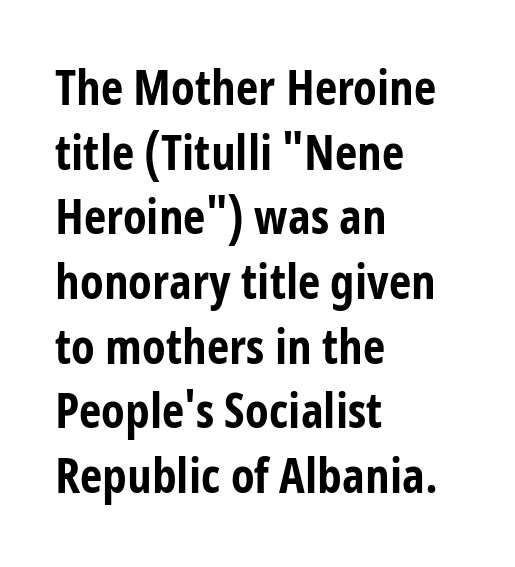
{"serif": "no", "italic": "no", "bold": "yes", "weight": "bold", "width": "condensed", "stroke_contrast": "low", "x_height": "medium", "monospaced": "no", "underline": "no", "align": "left", "line_spacing": "normal", "line_spacing_ratio": 1.32, "letter_spacing": "normal", "letter_spacing_em": 0.0, "glyph_px": 49}
